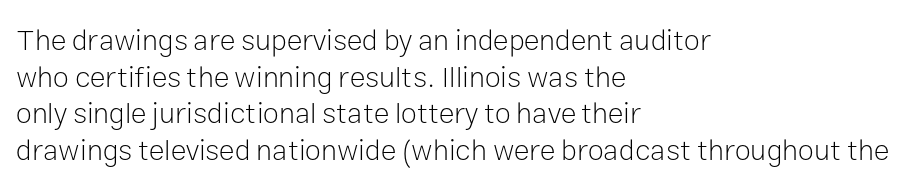
{"serif": "no", "italic": "no", "bold": "no", "weight": "light", "width": "normal", "stroke_contrast": "low", "x_height": "medium", "monospaced": "no", "underline": "no", "align": "left", "line_spacing": "normal", "line_spacing_ratio": 1.26, "letter_spacing": "normal", "letter_spacing_em": 0.0, "glyph_px": 29}
